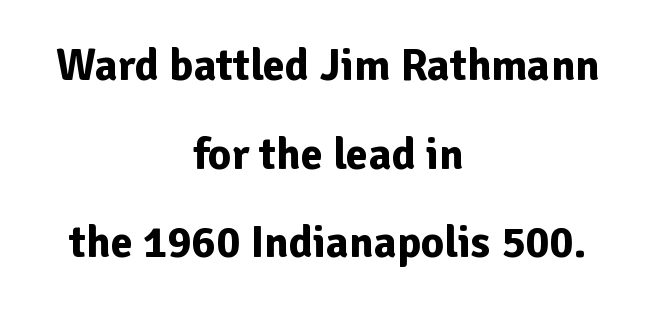
Does the lettering tilt? It doesn't — this is upright. Loosely led — the rows are spread out. The text was rendered using a sans face with plain stroke endings. Spacing verdict: proportional, widths tailored to each character. Is the type bold? Yes — the strokes are clearly thick and heavy.
